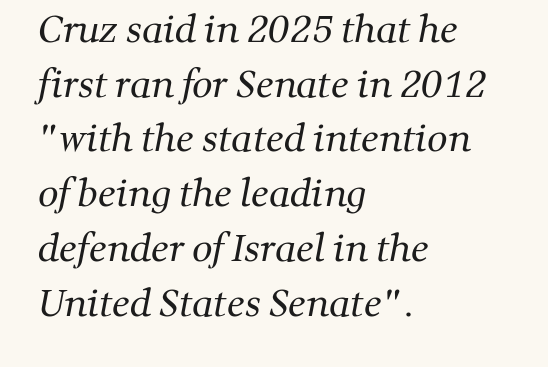
Q: Is the text bold? A: No.
Q: Is the typeface a serif or a sans-serif typeface? A: Serif.
Q: Is the text underlined? A: No.
Q: How is the paragraph aligned? A: Left-aligned.
Q: Is the spacing between letters normal or unusually wide? A: Normal.
Q: Is the spacing between lines tight, normal or loose? A: Normal.
Q: Width (condensed, normal, or wide)? A: Normal.
Q: Stroke contrast? A: Medium.
Q: x-height? A: Medium.
Q: Monospaced? A: No.
